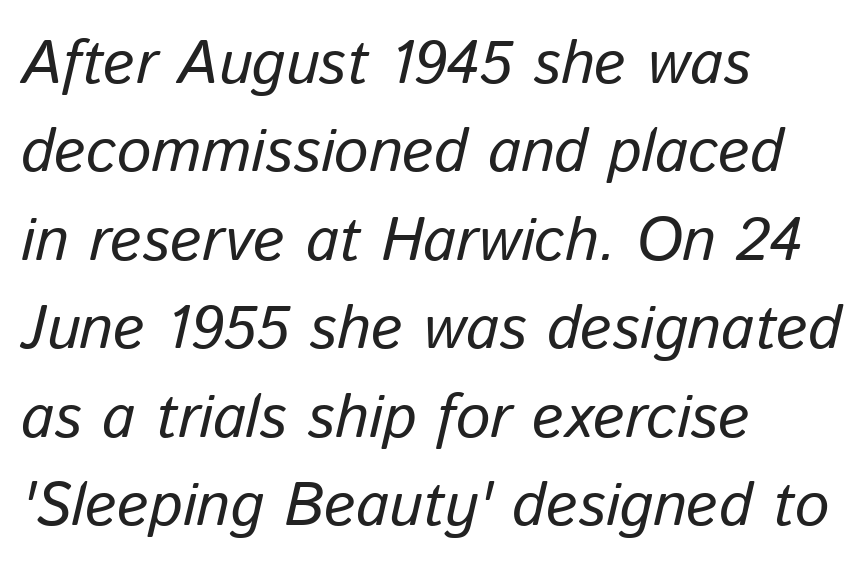
The image shows 61 px regular-weight type, italic (leaning right); set left-aligned, normal line spacing (1.45x), normal letter spacing, not underlined; low stroke contrast and a medium x-height.
